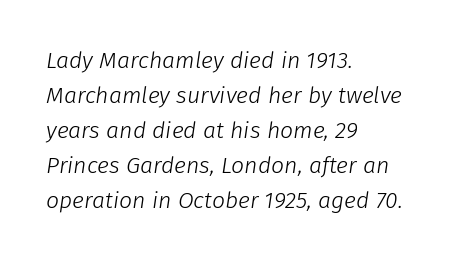
{"italic": "yes", "lean": "right", "slant_degrees": 8, "bold": "no", "underline": "no", "align": "left", "line_spacing": "normal", "line_spacing_ratio": 1.52, "letter_spacing": "normal", "letter_spacing_em": 0.0, "glyph_px": 23}
